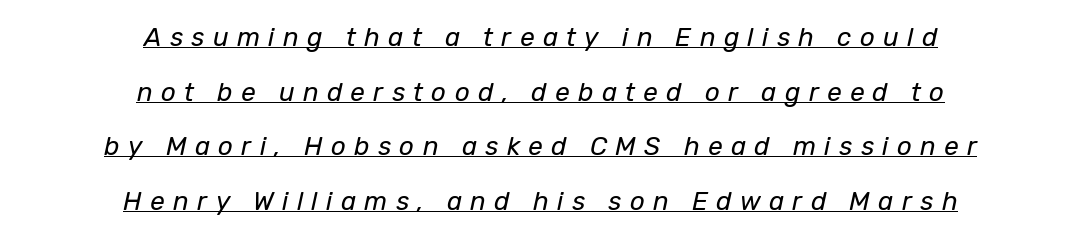
Descenders here cross a horizontal rule under the line. The passage shown is not bold in any degree. Each word looks stretched out because of the extra space between its letters. Style check: oblique.
